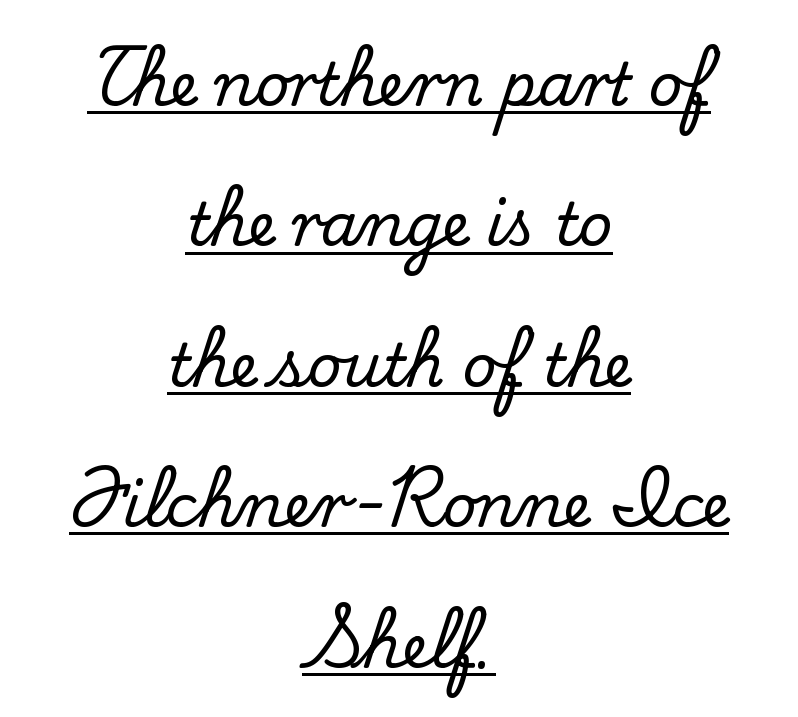
The image shows 59 px serif type; set centered, loose line spacing (2.38x), normal letter spacing, underlined; medium stroke contrast and a small x-height.
